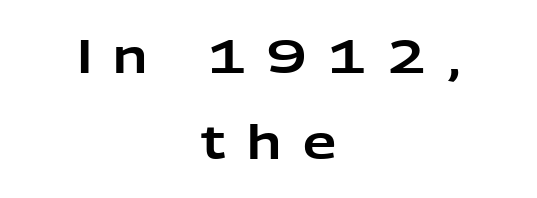
Q: Is the text italic (slanted)? A: No, it is upright.
Q: Is the typeface a serif or a sans-serif typeface? A: Sans-serif.
Q: Is the text underlined? A: No.
Q: How is the paragraph aligned? A: Centered.
Q: Is the spacing between letters normal or unusually wide? A: Unusually wide.
Q: Width (condensed, normal, or wide)? A: Normal.
Q: Stroke contrast? A: Low.
Q: x-height? A: Medium.
Q: Monospaced? A: No.
